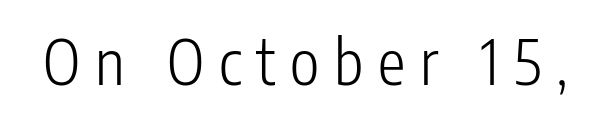
Q: Is the text bold? A: No.
Q: Is the text italic (slanted)? A: No, it is upright.
Q: Is the typeface a serif or a sans-serif typeface? A: Sans-serif.
Q: Is the text underlined? A: No.
Q: Is the spacing between letters normal or unusually wide? A: Unusually wide.
Q: Width (condensed, normal, or wide)? A: Condensed.
Q: Stroke contrast? A: Low.
Q: x-height? A: Medium.
Q: Monospaced? A: No.
